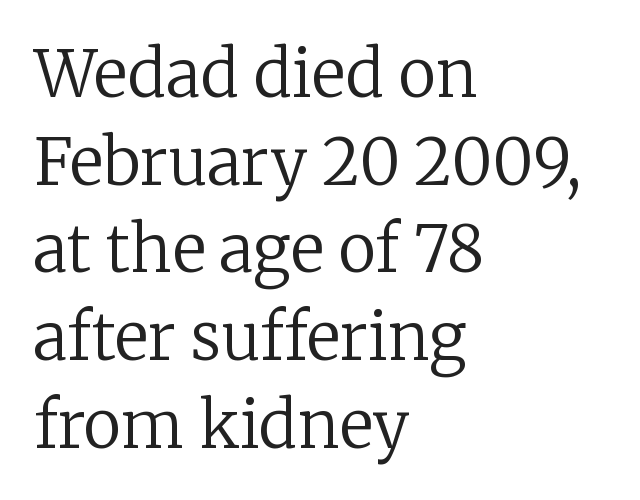
Q: Is the text bold? A: No.
Q: Is the text italic (slanted)? A: No, it is upright.
Q: Is the typeface a serif or a sans-serif typeface? A: Serif.
Q: Is the text underlined? A: No.
Q: How is the paragraph aligned? A: Left-aligned.
Q: Is the spacing between letters normal or unusually wide? A: Normal.
Q: Is the spacing between lines tight, normal or loose? A: Normal.
Q: Width (condensed, normal, or wide)? A: Normal.
Q: Stroke contrast? A: Low.
Q: x-height? A: Medium.
Q: Monospaced? A: No.
